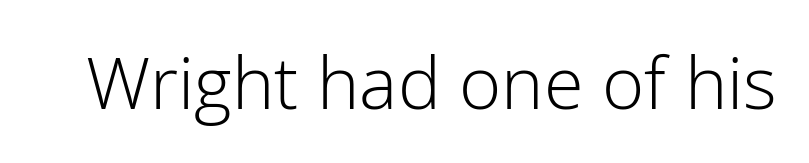
Bare-footed words on every line. Proportional: the letters do not fall into vertical columns. These lines keep a tight, regular rhythm from letter to letter. Compared with a typical body face, this is equally light or lighter still. The letters stand straight up with perfectly vertical stems.
